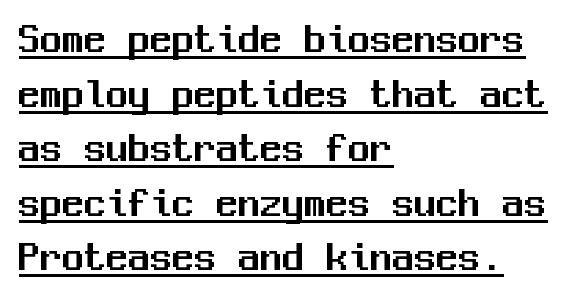
Q: Is the text italic (slanted)? A: No, it is upright.
Q: Is the typeface a serif or a sans-serif typeface? A: Sans-serif.
Q: Is the text underlined? A: Yes.
Q: How is the paragraph aligned? A: Left-aligned.
Q: Is the spacing between letters normal or unusually wide? A: Normal.
Q: Width (condensed, normal, or wide)? A: Normal.
Q: Stroke contrast? A: Medium.
Q: x-height? A: Medium.
Q: Monospaced? A: Yes.
